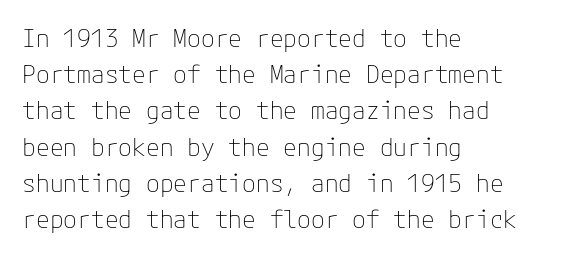
{"italic": "no", "bold": "no", "underline": "no", "align": "left", "line_spacing": "normal", "line_spacing_ratio": 1.45, "letter_spacing": "normal", "letter_spacing_em": 0.0, "glyph_px": 25}
